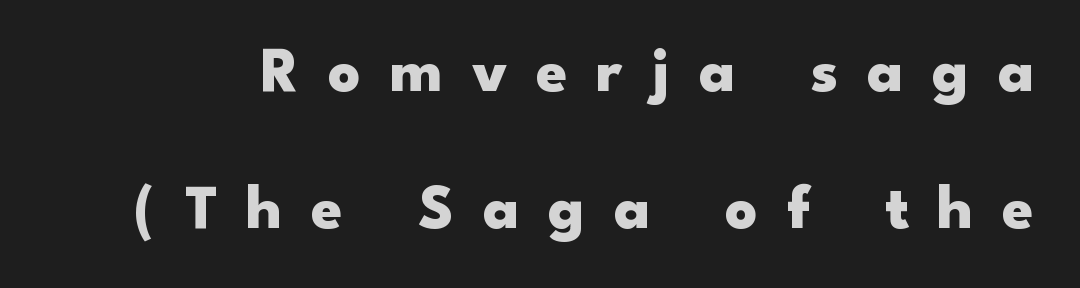
{"serif": "no", "italic": "no", "bold": "yes", "weight": "heavy", "width": "wide", "stroke_contrast": "low", "x_height": "small", "monospaced": "no", "underline": "no", "line_spacing": "loose", "line_spacing_ratio": 2.17, "letter_spacing": "wide", "letter_spacing_em": 0.46, "glyph_px": 63}
